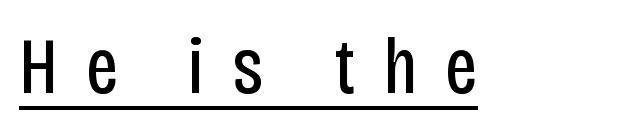
Looks like regular typesetting: each glyph gets only the width it needs. What kind of face is this? One without serifs — a sans. Unbolded letterforms with no extra heft. The line texture is sparse and dotted thanks to wide tracking. You can see a thin bar hugging the bottom of the glyphs. The letters stand straight up with perfectly vertical stems.
